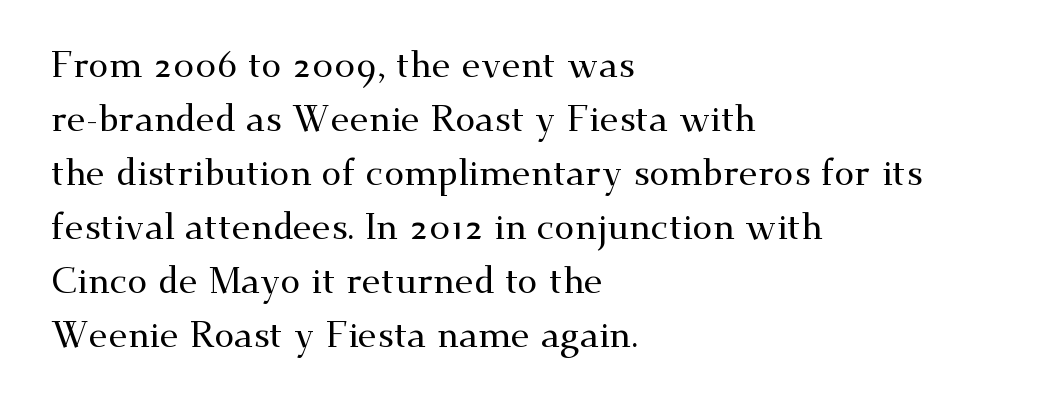
The image shows 36 px wide serif type, upright; set left-aligned, normal line spacing (1.5x), normal letter spacing, not underlined; medium stroke contrast and a small x-height.
